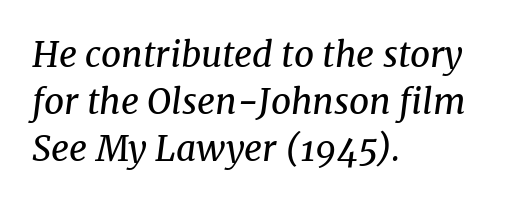
{"serif": "yes", "italic": "yes", "lean": "right", "slant_degrees": 8, "bold": "no", "weight": "regular", "width": "normal", "stroke_contrast": "medium", "x_height": "medium", "monospaced": "no", "underline": "no", "align": "left", "line_spacing": "normal", "line_spacing_ratio": 1.35, "letter_spacing": "normal", "letter_spacing_em": 0.0, "glyph_px": 35}
